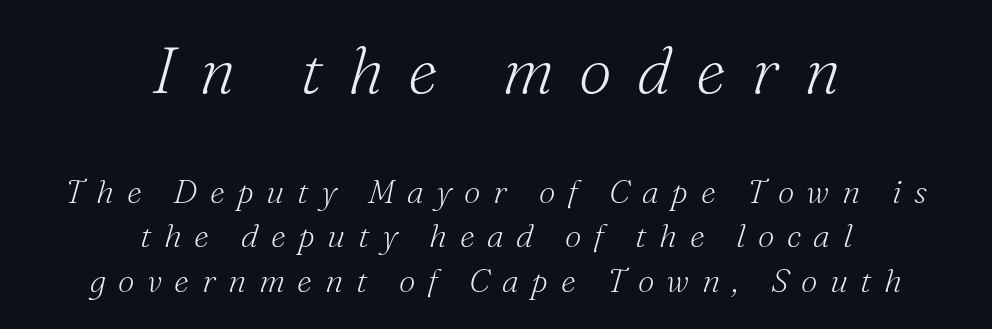
The image shows 66 px light serif type, italic (leaning right); set centered, normal line spacing (1.35x), unusually wide letter spacing (+0.38 em), not underlined; the first (top) block is 2.0x larger; medium stroke contrast and a small x-height.
